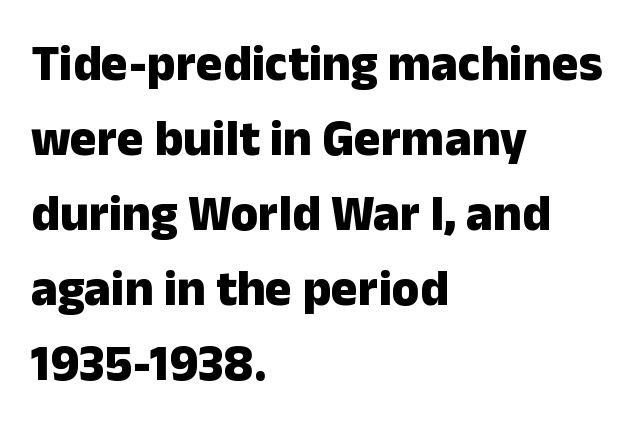
Q: Is the text bold? A: Yes.
Q: Is the text italic (slanted)? A: No, it is upright.
Q: Is the typeface a serif or a sans-serif typeface? A: Sans-serif.
Q: Is the text underlined? A: No.
Q: How is the paragraph aligned? A: Left-aligned.
Q: Is the spacing between letters normal or unusually wide? A: Normal.
Q: Is the spacing between lines tight, normal or loose? A: Normal.
Q: Width (condensed, normal, or wide)? A: Normal.
Q: Stroke contrast? A: Low.
Q: x-height? A: Medium.
Q: Monospaced? A: No.
